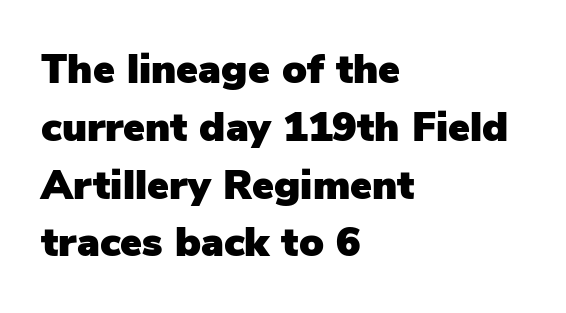
Q: Is the text italic (slanted)? A: No, it is upright.
Q: Is the typeface a serif or a sans-serif typeface? A: Sans-serif.
Q: Is the text underlined? A: No.
Q: How is the paragraph aligned? A: Left-aligned.
Q: Is the spacing between letters normal or unusually wide? A: Normal.
Q: Is the spacing between lines tight, normal or loose? A: Normal.
Q: Width (condensed, normal, or wide)? A: Normal.
Q: Stroke contrast? A: Low.
Q: x-height? A: Medium.
Q: Monospaced? A: No.
